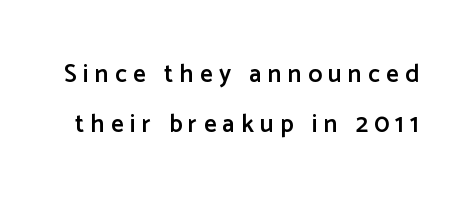
Q: Is the text bold? A: Semi-bold.
Q: Is the text italic (slanted)? A: No, it is upright.
Q: Is the text underlined? A: No.
Q: Is the spacing between letters normal or unusually wide? A: Unusually wide.
Q: Is the spacing between lines tight, normal or loose? A: Loose.
